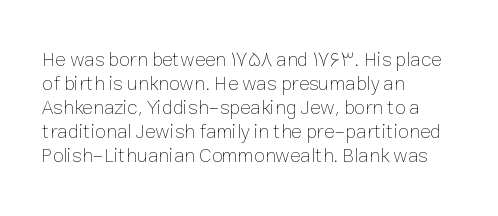
Descenders are the only things crossing below the line. Letters have the restrained weight of plain body copy at most. Where is the straight margin? On the left. Between one letter and the next there's only the usual sliver of space.
